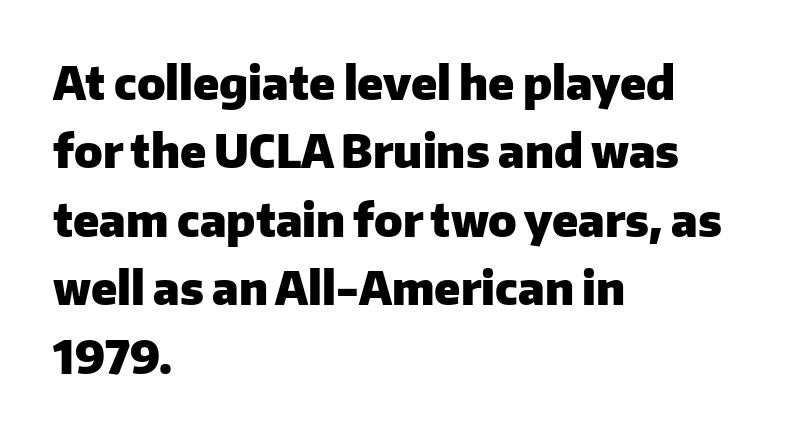
This sample uses plain, unmodified letter spacing. The passage shown stacks its lines at a standard gap. Typeset ragged right — the left edge is the straight one. When letters stand straight like this, we call the style roman or upright. Classification — sans serif.
